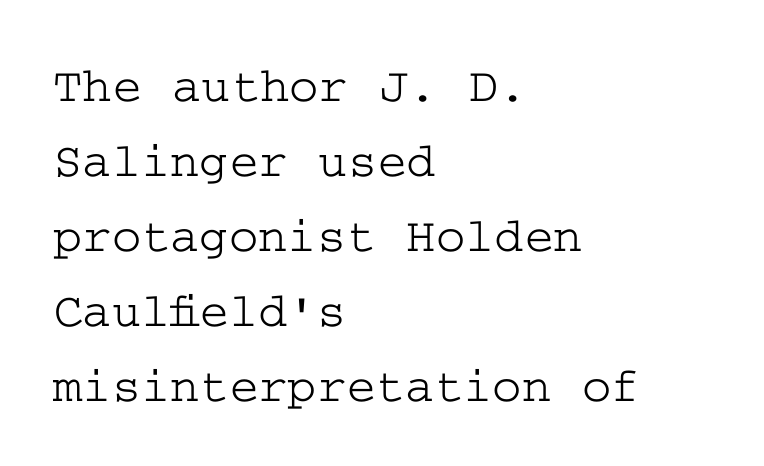
The image shows 50 px wide serif type, upright; set left-aligned, normal line spacing (1.5x), normal letter spacing, not underlined; low stroke contrast and a medium x-height.
